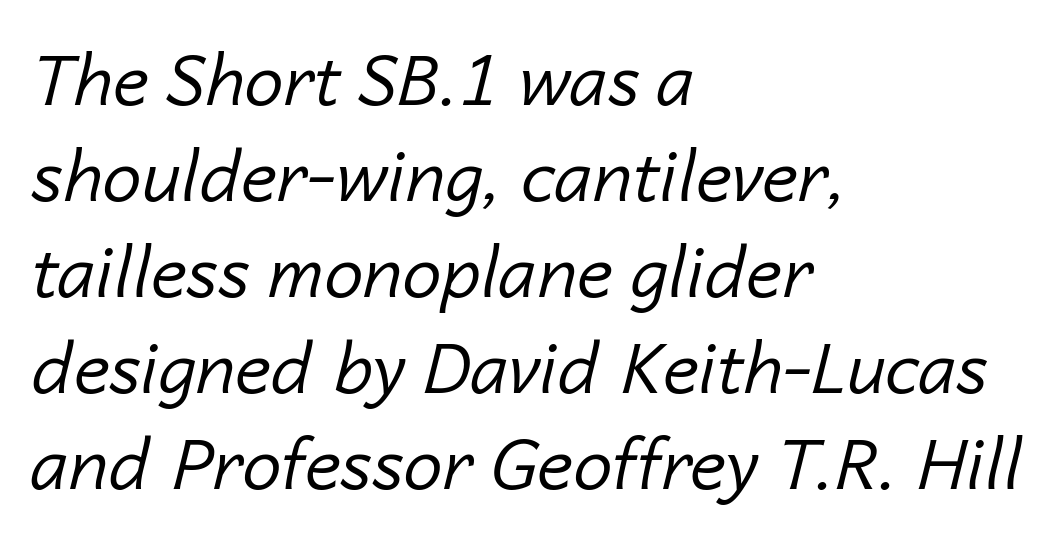
Q: Is the text bold? A: No.
Q: Is the text italic (slanted)? A: Yes, it leans right by about 14 degrees.
Q: Is the text underlined? A: No.
Q: How is the paragraph aligned? A: Left-aligned.
Q: Is the spacing between letters normal or unusually wide? A: Normal.
Q: Is the spacing between lines tight, normal or loose? A: Normal.
Q: Width (condensed, normal, or wide)? A: Normal.
Q: Stroke contrast? A: Low.
Q: x-height? A: Medium.
Q: Monospaced? A: No.
